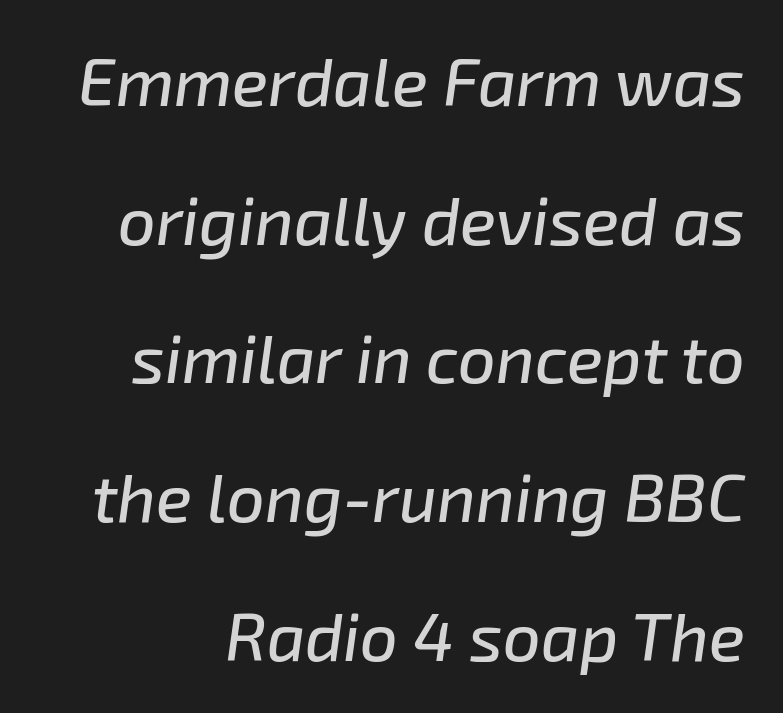
{"italic": "yes", "lean": "right", "slant_degrees": 8, "width": "normal", "stroke_contrast": "low", "x_height": "medium", "monospaced": "no", "underline": "no", "line_spacing": "loose", "line_spacing_ratio": 2.07, "letter_spacing": "normal", "letter_spacing_em": 0.0, "glyph_px": 67}
